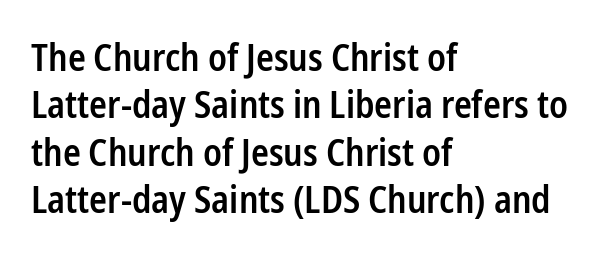
Each letter keeps its own natural width here, so spacing adapts to shape. Leftover space on each line is placed entirely after the last word. Font category for this specimen: sans-serif. The glyphs are unaccompanied by any horizontal stroke below them. A roman cut, with each character standing at attention.
